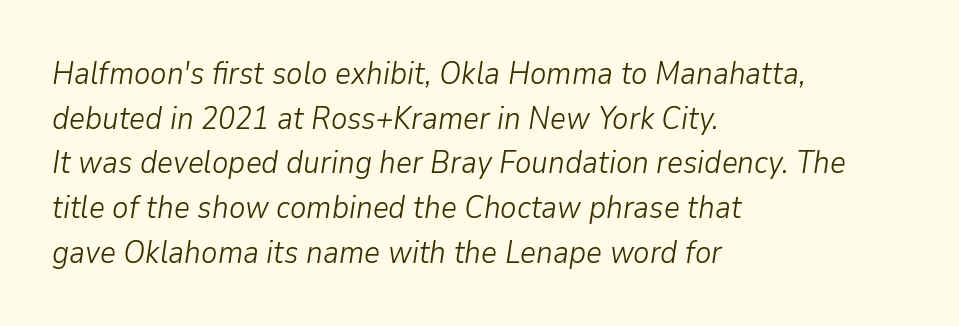
The image shows 31 px light type, italic (leaning right); set left-aligned, normal line spacing (1.44x), normal letter spacing, not underlined; low stroke contrast and a medium x-height.
